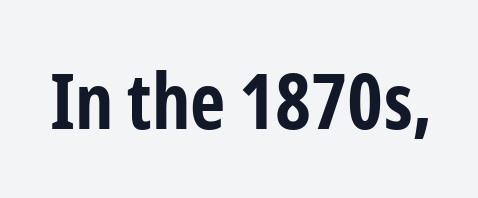
{"serif": "no", "italic": "no", "bold": "yes", "weight": "bold", "width": "condensed", "stroke_contrast": "low", "x_height": "medium", "monospaced": "no", "underline": "no", "letter_spacing": "normal", "letter_spacing_em": 0.0, "glyph_px": 77}
